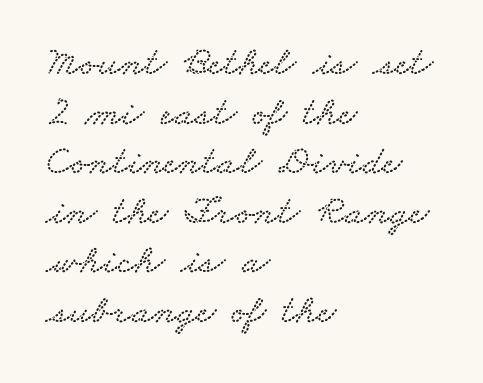
Q: Is the typeface a serif or a sans-serif typeface? A: Serif.
Q: Is the text underlined? A: No.
Q: How is the paragraph aligned? A: Left-aligned.
Q: Is the spacing between letters normal or unusually wide? A: Normal.
Q: Width (condensed, normal, or wide)? A: Wide.
Q: Stroke contrast? A: Low.
Q: x-height? A: Small.
Q: Monospaced? A: No.
